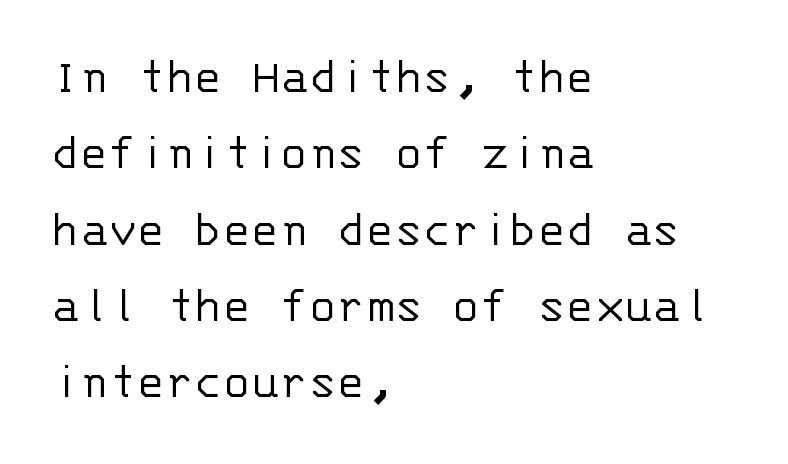
Q: Is the text bold? A: No.
Q: Is the text italic (slanted)? A: No, it is upright.
Q: Is the typeface a serif or a sans-serif typeface? A: Sans-serif.
Q: Is the text underlined? A: No.
Q: How is the paragraph aligned? A: Left-aligned.
Q: Is the spacing between letters normal or unusually wide? A: Normal.
Q: Is the spacing between lines tight, normal or loose? A: Normal.
Q: Width (condensed, normal, or wide)? A: Normal.
Q: Stroke contrast? A: Low.
Q: x-height? A: Large.
Q: Monospaced? A: Yes.
